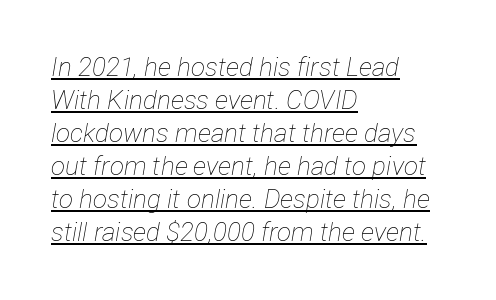
Characters are canted at an angle relative to the baseline's perpendicular. If you measured baseline to baseline, you'd find a middling distance. Decoration check: the copy is underlined. One-word summary of the alignment: left.
